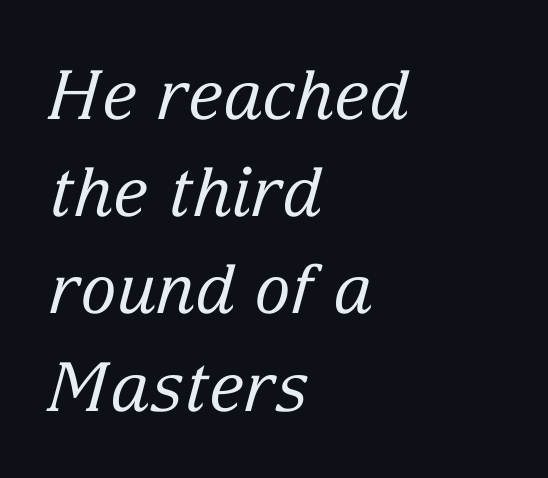
{"serif": "yes", "italic": "yes", "lean": "right", "slant_degrees": 15, "bold": "no", "weight": "regular", "width": "normal", "stroke_contrast": "low", "x_height": "medium", "monospaced": "no", "underline": "no", "align": "left", "line_spacing": "normal", "line_spacing_ratio": 1.43, "letter_spacing": "normal", "letter_spacing_em": 0.0, "glyph_px": 68}
